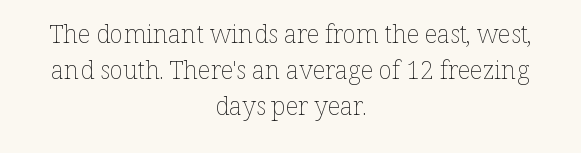
Observe the ordinary spacing: letters are neighbours, not strangers. Quick note: underline off. These lines sit exactly where default settings would place them. No letter is thick-stroked: the sample isn't bold. Italic: no, the glyphs are upright roman.
